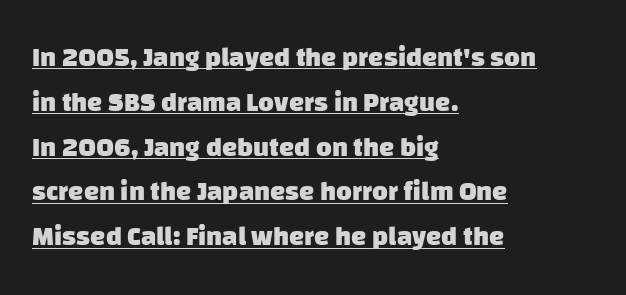
The line texture is even and compact thanks to regular tracking. The typesetter has applied underlining to the passage shown. These words are printed bold, with thick strokes throughout. The rendering uses a moderate line-height, typical for paragraphs. Which margin do the lines hug? The left one — the right edge is uneven.
